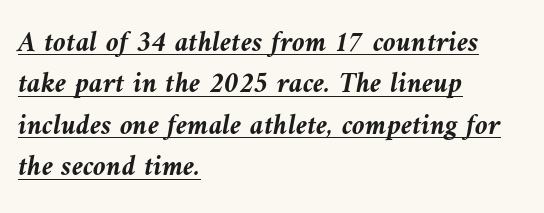
The image shows 29 px semibold type, italic (leaning left); set left-aligned, normal line spacing (1.43x), normal letter spacing, underlined; medium stroke contrast and a medium x-height.
